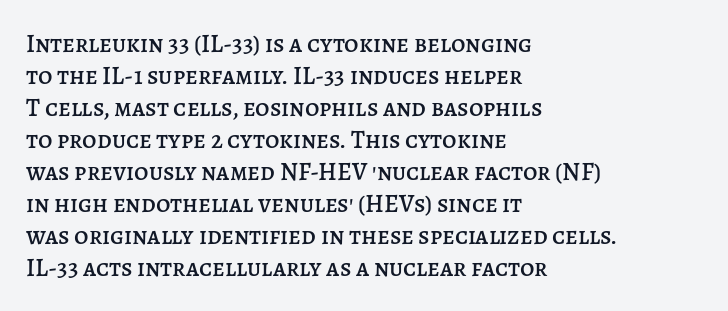
Summary of vertical rhythm: regular, with standard interline spacing. The string is rendered with underlining switched off. This rendering uses left alignment, leaving the right contour irregular. The lettering stays uniformly vertical, giving the passage a roman look. The horizontal fit of the characters is conventional and even.
